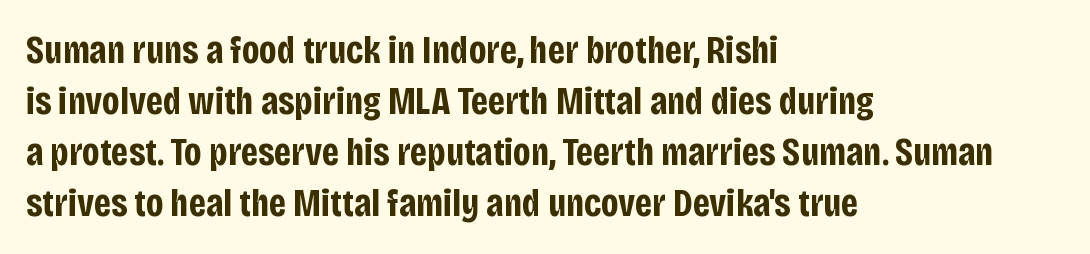
The image shows 39 px bold, condensed sans-serif type, upright; set left-aligned, normal line spacing (1.31x), normal letter spacing, not underlined; low stroke contrast and a large x-height.
